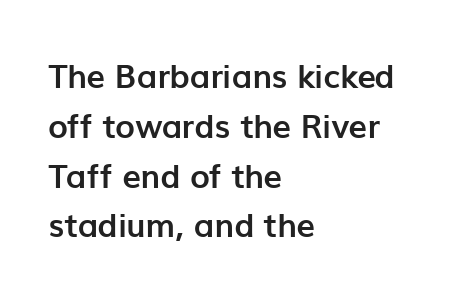
{"serif": "no", "italic": "no", "bold": "yes", "weight": "semibold", "width": "normal", "stroke_contrast": "low", "x_height": "medium", "monospaced": "no", "underline": "no", "align": "left", "line_spacing": "normal", "line_spacing_ratio": 1.51, "letter_spacing": "normal", "letter_spacing_em": 0.0, "glyph_px": 33}
